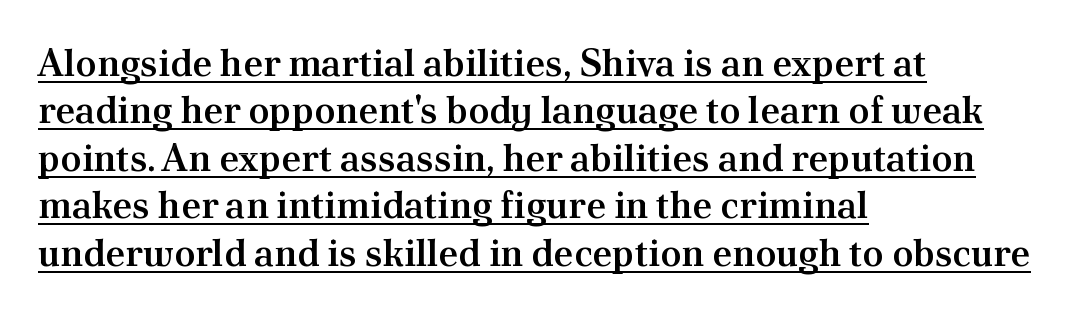
The image shows 38 px semibold serif type, upright; set left-aligned, normal line spacing (1.25x), normal letter spacing, underlined; medium stroke contrast and a small x-height.
